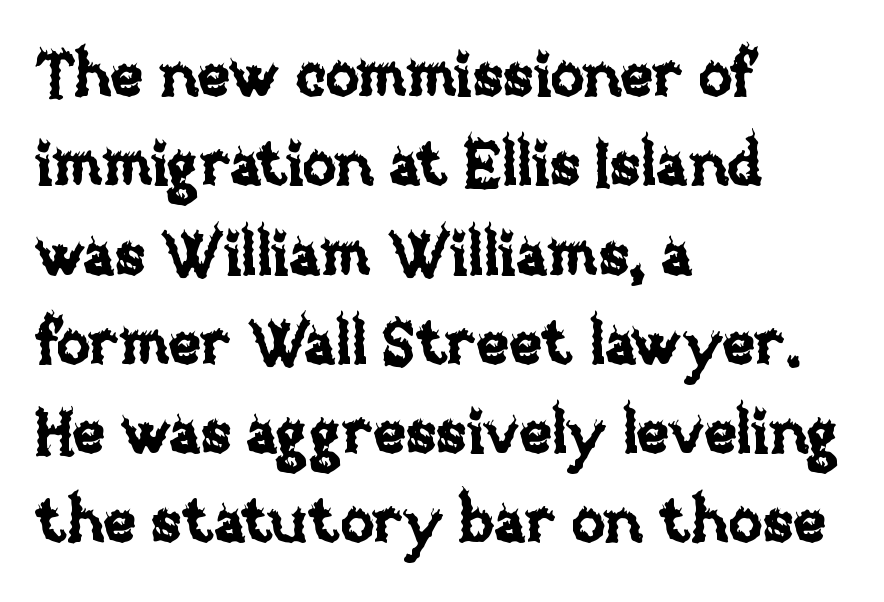
The image shows 62 px text type, upright; set left-aligned, normal line spacing (1.44x), normal letter spacing, not underlined; low stroke contrast and a large x-height.
